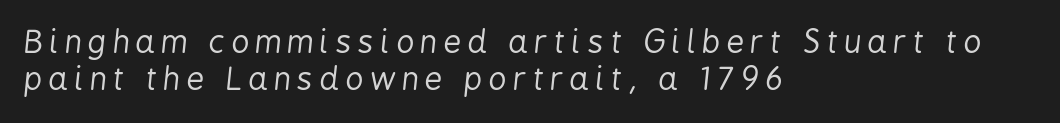
Proportional: the letters do not fall into vertical columns. Every row of glyphs begins at an identical x-position on the left. The passage shown has open, widely tracked lettering throughout. When letters slant like this, we call the style italic. The face looks like a standard text weight, possibly lighter. The passage shown is not underscored anywhere.
